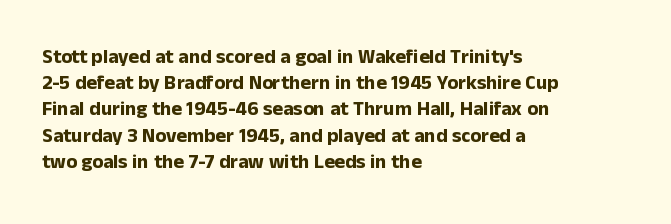
{"italic": "no", "bold": "yes", "underline": "no", "align": "left", "line_spacing": "normal", "line_spacing_ratio": 1.31, "letter_spacing": "normal", "letter_spacing_em": 0.0, "glyph_px": 20}
